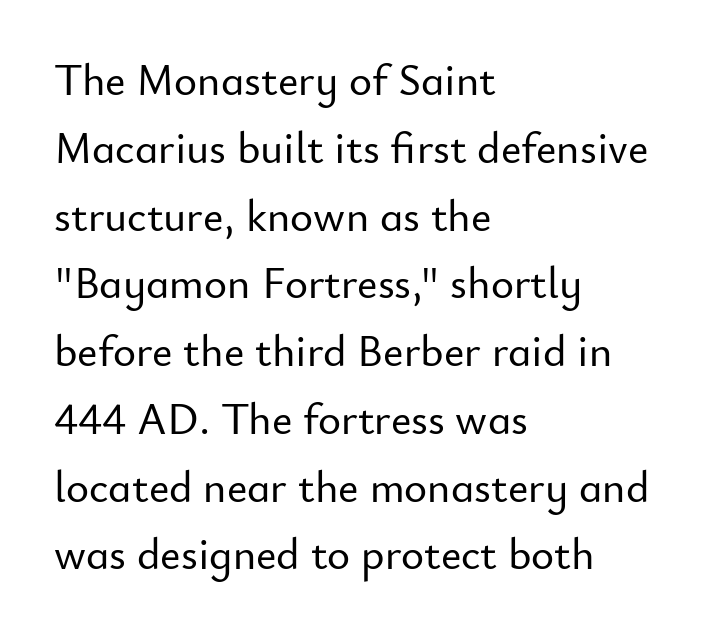
{"serif": "no", "italic": "no", "width": "normal", "stroke_contrast": "low", "x_height": "small", "monospaced": "no", "underline": "no", "align": "left", "line_spacing": "normal", "line_spacing_ratio": 1.54, "letter_spacing": "normal", "letter_spacing_em": 0.0, "glyph_px": 44}
